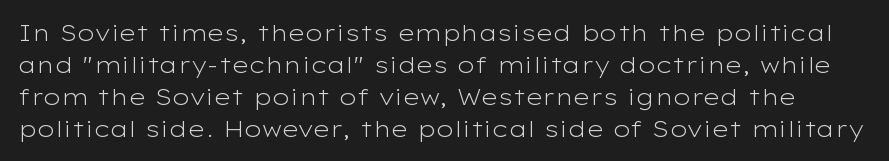
Q: Is the text bold? A: No.
Q: Is the text italic (slanted)? A: No, it is upright.
Q: Is the text underlined? A: No.
Q: Is the spacing between letters normal or unusually wide? A: Normal.
Q: Is the spacing between lines tight, normal or loose? A: Normal.
